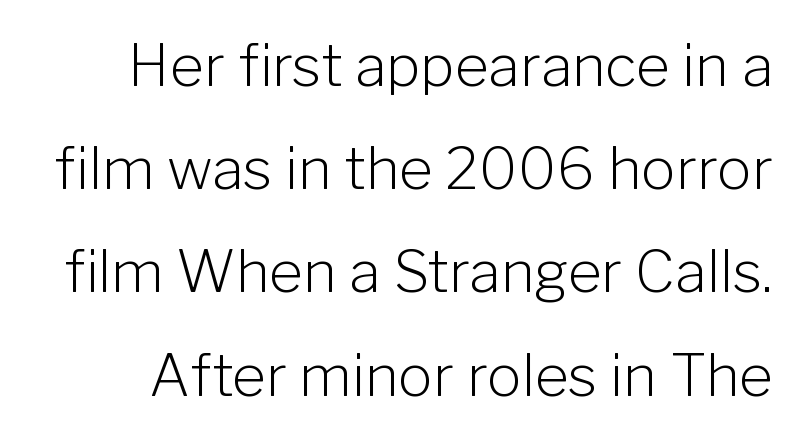
Here the designer chose a conventional face with non-uniform glyph widths. Posture: upright roman. The line texture is even and compact thanks to regular tracking. The weight tops out at a normal text grade. The characters display no serif detailing; their extremities are plain. The string is rendered with underlining switched off.
